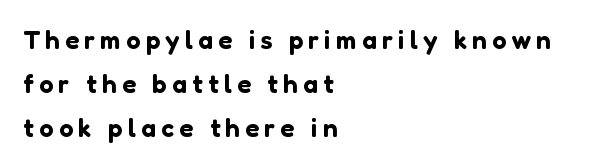
Q: Is the text italic (slanted)? A: No, it is upright.
Q: Is the text underlined? A: No.
Q: How is the paragraph aligned? A: Left-aligned.
Q: Is the spacing between letters normal or unusually wide? A: Unusually wide.
Q: Is the spacing between lines tight, normal or loose? A: Normal.
